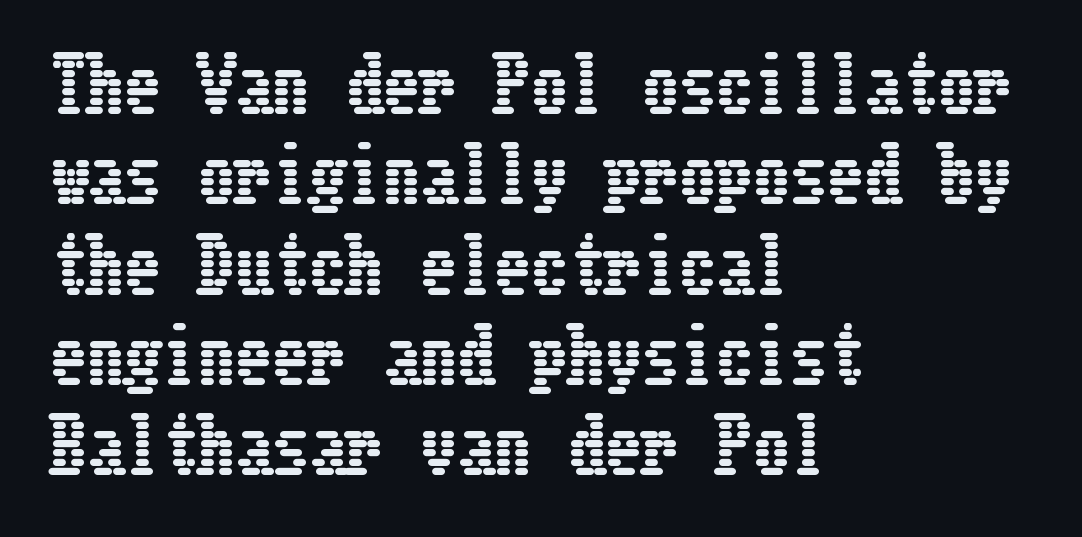
{"italic": "no", "width": "condensed", "stroke_contrast": "low", "x_height": "medium", "underline": "no", "align": "left", "line_spacing_ratio": 1.22, "letter_spacing": "normal", "letter_spacing_em": 0.0, "glyph_px": 74}
